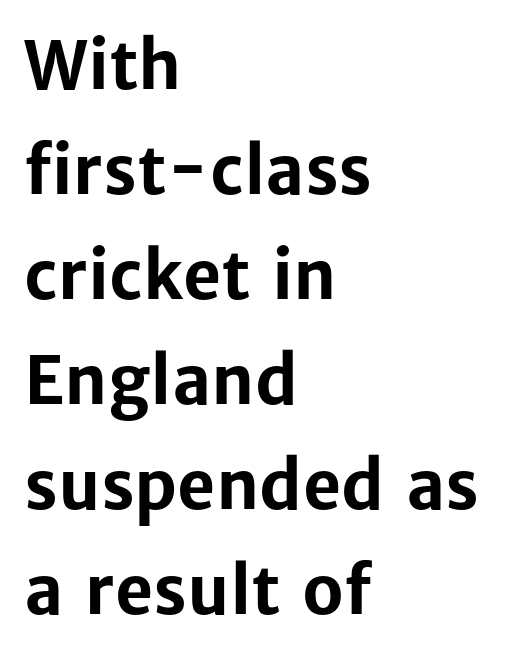
{"serif": "no", "italic": "no", "bold": "yes", "weight": "bold", "width": "normal", "stroke_contrast": "low", "x_height": "medium", "monospaced": "no", "underline": "no", "align": "left", "line_spacing": "normal", "line_spacing_ratio": 1.59, "letter_spacing": "normal", "letter_spacing_em": 0.0, "glyph_px": 66}
